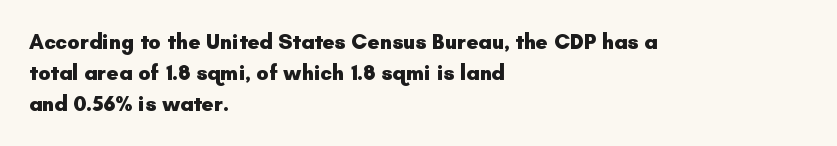
Posture: vertical. A classic flush-left, rag-right setting is used for this passage. Horizontal bands of white between lines are of average thickness. Each word holds together tightly as a unit, with standard inter-letter gaps. The font is running at its bold setting.
